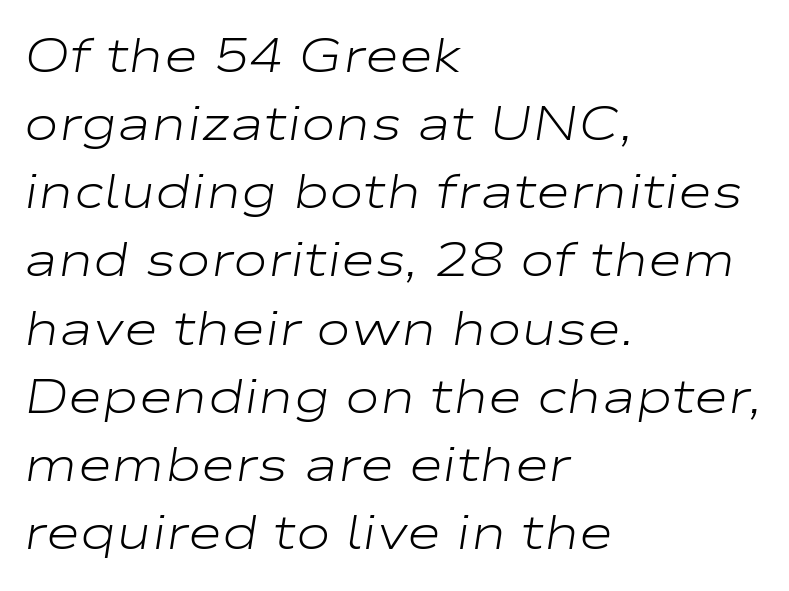
{"italic": "yes", "lean": "right", "slant_degrees": 9, "bold": "no", "weight": "light", "width": "wide", "stroke_contrast": "low", "x_height": "medium", "monospaced": "no", "underline": "no", "align": "left", "line_spacing": "normal", "line_spacing_ratio": 1.45, "letter_spacing": "normal", "letter_spacing_em": 0.0, "glyph_px": 47}
